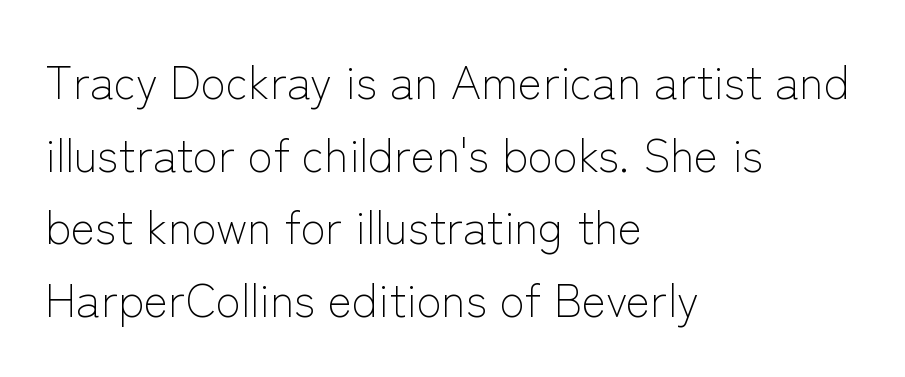
Q: Is the text bold? A: No.
Q: Is the text italic (slanted)? A: No, it is upright.
Q: Is the typeface a serif or a sans-serif typeface? A: Sans-serif.
Q: Is the text underlined? A: No.
Q: How is the paragraph aligned? A: Left-aligned.
Q: Is the spacing between letters normal or unusually wide? A: Normal.
Q: Is the spacing between lines tight, normal or loose? A: Normal.
Q: Width (condensed, normal, or wide)? A: Normal.
Q: Stroke contrast? A: Low.
Q: x-height? A: Medium.
Q: Monospaced? A: No.
